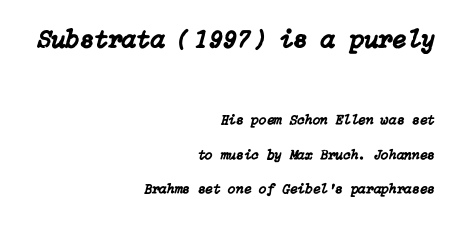
{"italic": "yes", "lean": "right", "slant_degrees": 15, "underline": "no", "align": "right", "line_spacing": "loose", "line_spacing_ratio": 2.47, "letter_spacing": "normal", "letter_spacing_em": 0.0, "larger_block": "first", "size_ratio": 1.86, "glyph_px": 26}
